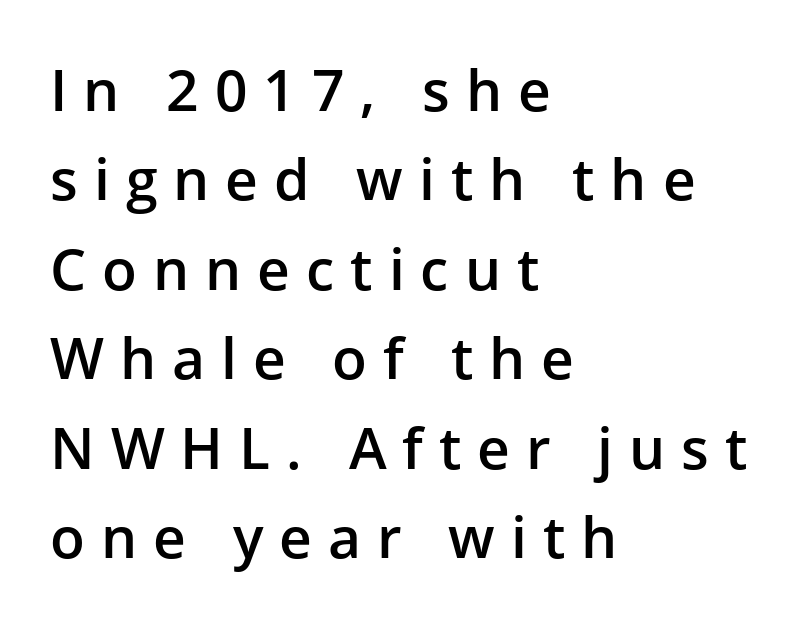
The image shows 57 px semibold sans-serif type, upright; set left-aligned, normal line spacing (1.57x), unusually wide letter spacing (+0.28 em), not underlined; low stroke contrast and a medium x-height.
